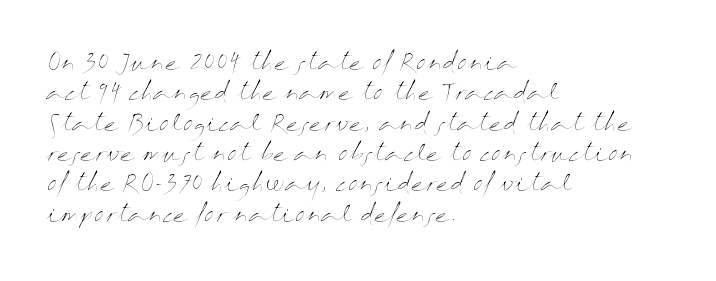
A quiet, ordinary-to-light weight characterises the typeface. The text block is weighted toward the left margin, trailing off unevenly rightward. This rendering leaves character spacing at its baseline value. The strip under each line holds only bare page.
